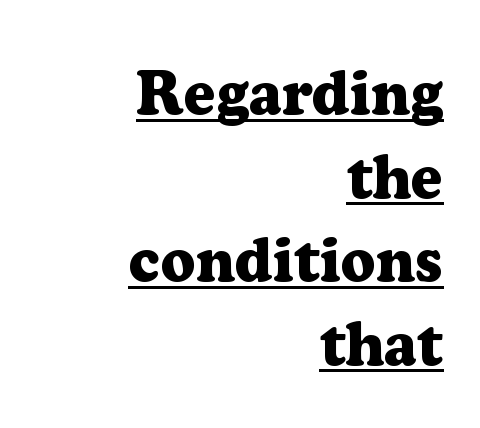
{"serif": "yes", "italic": "no", "bold": "yes", "weight": "heavy", "width": "normal", "stroke_contrast": "low", "x_height": "medium", "monospaced": "no", "underline": "yes", "align": "right", "line_spacing": "normal", "line_spacing_ratio": 1.37, "letter_spacing": "normal", "letter_spacing_em": 0.0, "glyph_px": 61}
